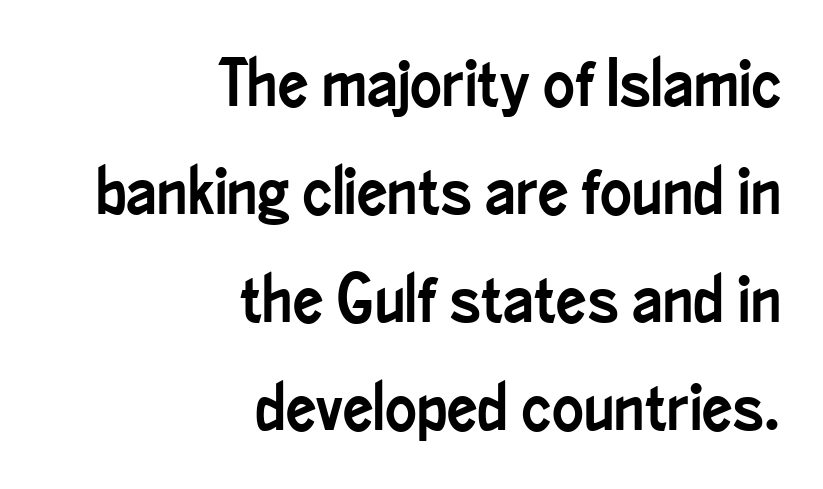
The image shows 67 px condensed sans-serif type, upright; set right-aligned, normal line spacing (1.61x), normal letter spacing, not underlined; low stroke contrast and a small x-height.
